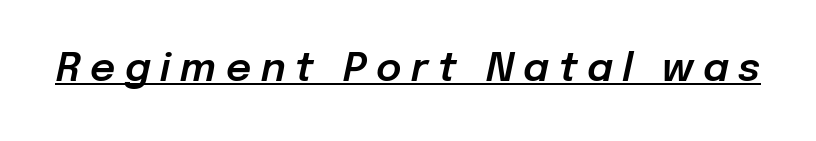
Q: Is the text italic (slanted)? A: Yes, it leans right by about 12 degrees.
Q: Is the text underlined? A: Yes.
Q: Is the spacing between letters normal or unusually wide? A: Unusually wide.
Q: Width (condensed, normal, or wide)? A: Normal.
Q: Stroke contrast? A: Low.
Q: x-height? A: Medium.
Q: Monospaced? A: No.
